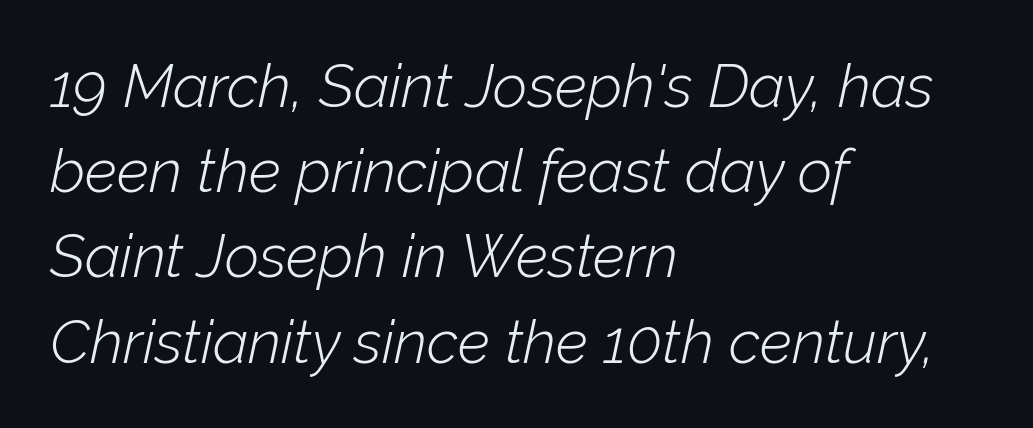
{"italic": "yes", "lean": "right", "slant_degrees": 12, "bold": "no", "weight": "light", "width": "normal", "stroke_contrast": "low", "x_height": "medium", "monospaced": "no", "underline": "no", "align": "left", "line_spacing": "normal", "line_spacing_ratio": 1.42, "letter_spacing": "normal", "letter_spacing_em": 0.0, "glyph_px": 60}
